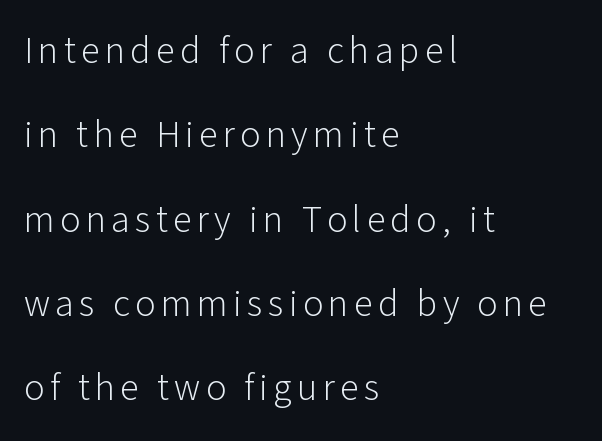
{"serif": "no", "italic": "no", "bold": "no", "weight": "light", "width": "normal", "stroke_contrast": "low", "x_height": "medium", "monospaced": "no", "underline": "no", "align": "left", "line_spacing": "loose", "line_spacing_ratio": 2.22, "glyph_px": 38}
